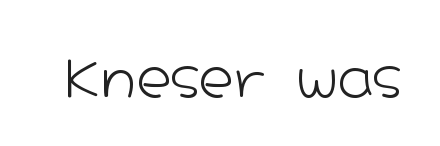
The image shows 48 px light, wide sans-serif type, upright; set normal letter spacing, not underlined; low stroke contrast and a medium x-height.
